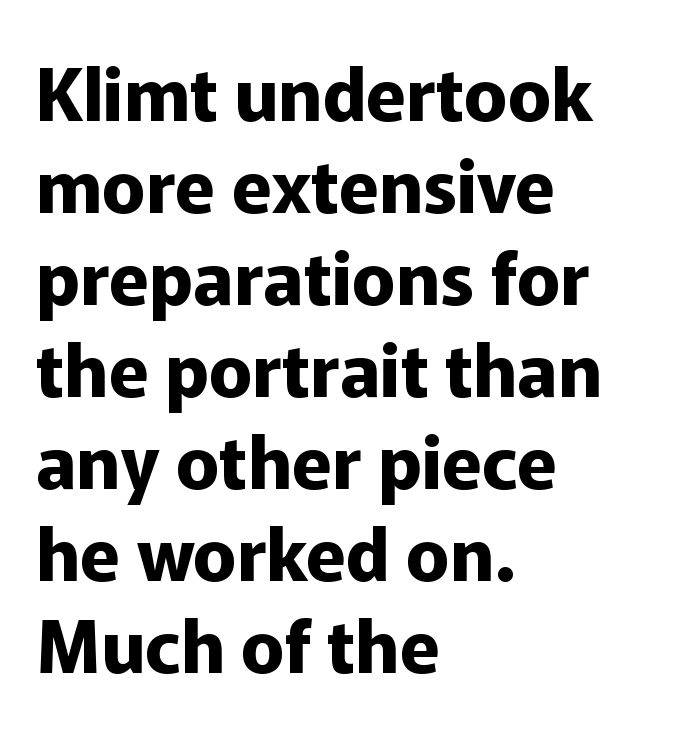
The image shows 73 px bold sans-serif type, upright; set left-aligned, normal line spacing (1.26x), normal letter spacing, not underlined; low stroke contrast and a medium x-height.
